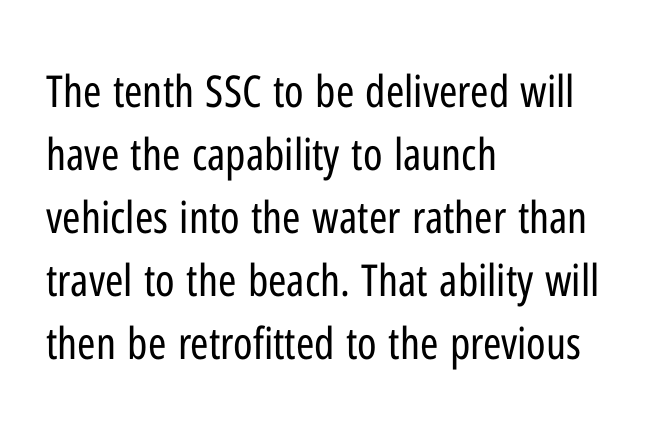
{"serif": "no", "italic": "no", "bold": "no", "weight": "regular", "width": "condensed", "stroke_contrast": "low", "x_height": "medium", "monospaced": "no", "underline": "no", "align": "left", "line_spacing": "normal", "line_spacing_ratio": 1.43, "letter_spacing": "normal", "letter_spacing_em": 0.0, "glyph_px": 44}
